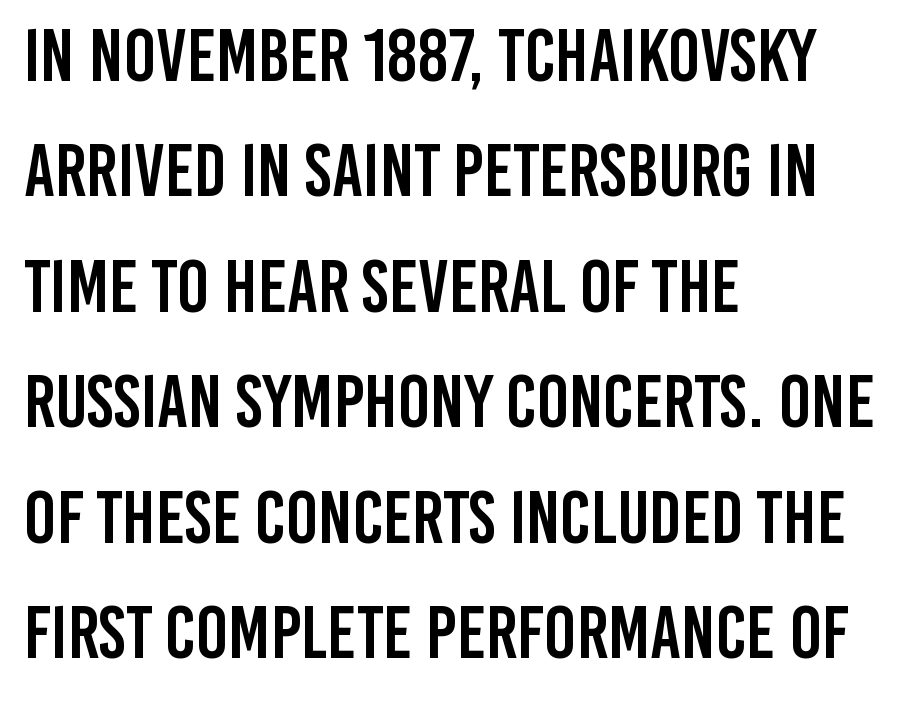
The line-height multiplier appears to be the usual default. The font's upright variant was chosen for this text. Line starts are locked; line ends wander. Inter-character spacing is left at the font's built-in metrics.
